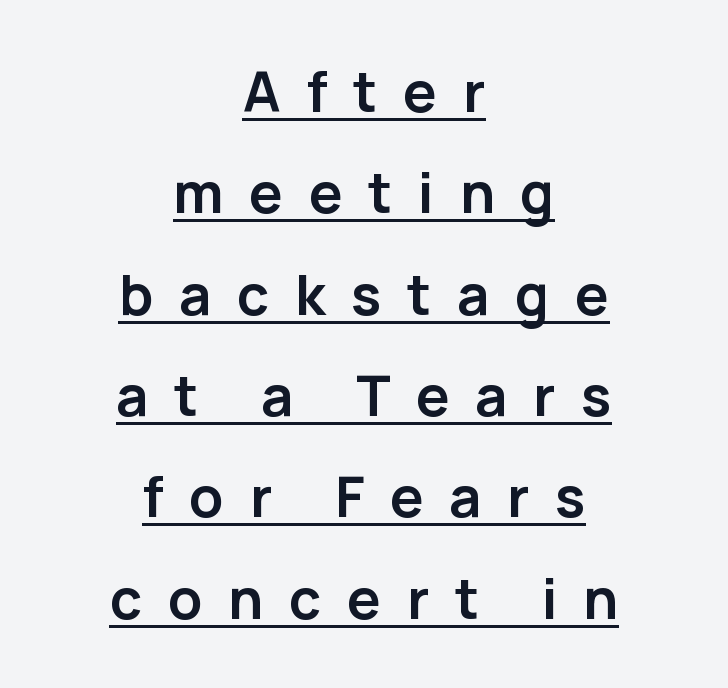
Varying glyph widths throughout — classic text-font behaviour. The passage shown is typeset with a sans-serif family. The paragraph has two soft edges and a firm central axis. What decoration does the sample have? An underline. Characters remain perfectly vertical along every line. Does the weight exceed regular? Yes, all the way to bold.
